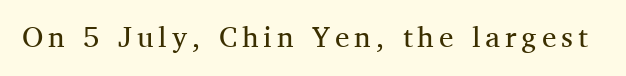
Q: Is the text bold? A: No.
Q: Is the text italic (slanted)? A: No, it is upright.
Q: Is the typeface a serif or a sans-serif typeface? A: Serif.
Q: Is the text underlined? A: No.
Q: Width (condensed, normal, or wide)? A: Normal.
Q: Stroke contrast? A: Medium.
Q: x-height? A: Medium.
Q: Monospaced? A: No.
